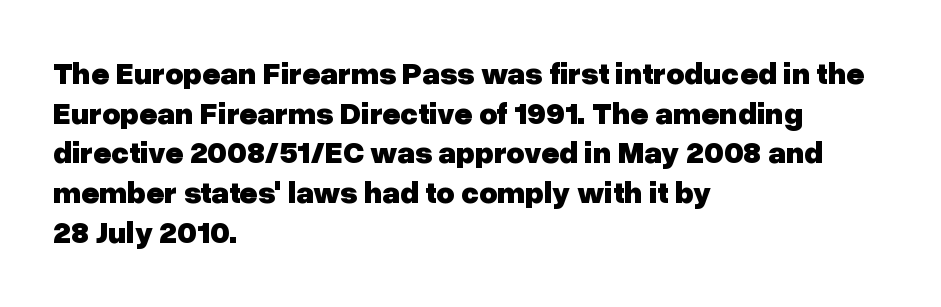
Q: Is the text bold? A: Yes.
Q: Is the text italic (slanted)? A: No, it is upright.
Q: Is the typeface a serif or a sans-serif typeface? A: Sans-serif.
Q: Is the text underlined? A: No.
Q: How is the paragraph aligned? A: Left-aligned.
Q: Is the spacing between letters normal or unusually wide? A: Normal.
Q: Is the spacing between lines tight, normal or loose? A: Normal.
Q: Width (condensed, normal, or wide)? A: Normal.
Q: Stroke contrast? A: Low.
Q: x-height? A: Medium.
Q: Monospaced? A: No.
